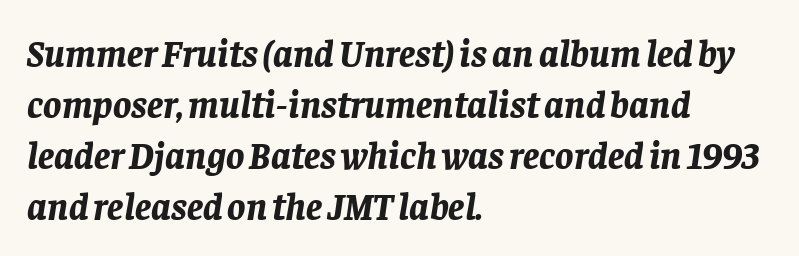
Q: Is the text bold? A: Yes.
Q: Is the text italic (slanted)? A: Yes, it leans right by about 8 degrees.
Q: Is the text underlined? A: No.
Q: How is the paragraph aligned? A: Left-aligned.
Q: Is the spacing between letters normal or unusually wide? A: Normal.
Q: Is the spacing between lines tight, normal or loose? A: Normal.
Q: Width (condensed, normal, or wide)? A: Normal.
Q: Stroke contrast? A: Low.
Q: x-height? A: Large.
Q: Monospaced? A: No.
